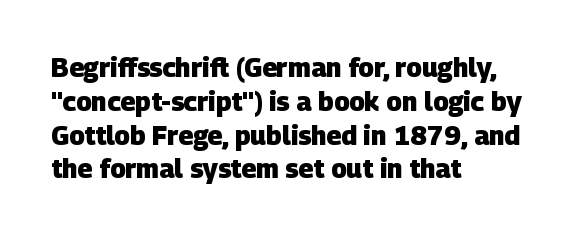
Q: Is the text bold? A: Yes.
Q: Is the text underlined? A: No.
Q: How is the paragraph aligned? A: Left-aligned.
Q: Is the spacing between letters normal or unusually wide? A: Normal.
Q: Is the spacing between lines tight, normal or loose? A: Normal.
